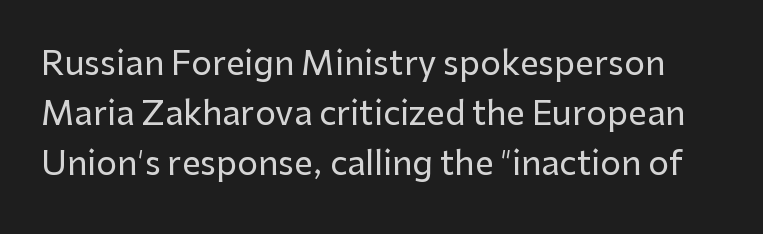
Each new line begins a customary step beneath the previous one. I'd call this a sans setting — the letters go barefoot. The passage shown is typed in a proportional face where columns would drift. Words float on clear page, feet unadorned. Words appear dense and cohesive because spacing is normal.
